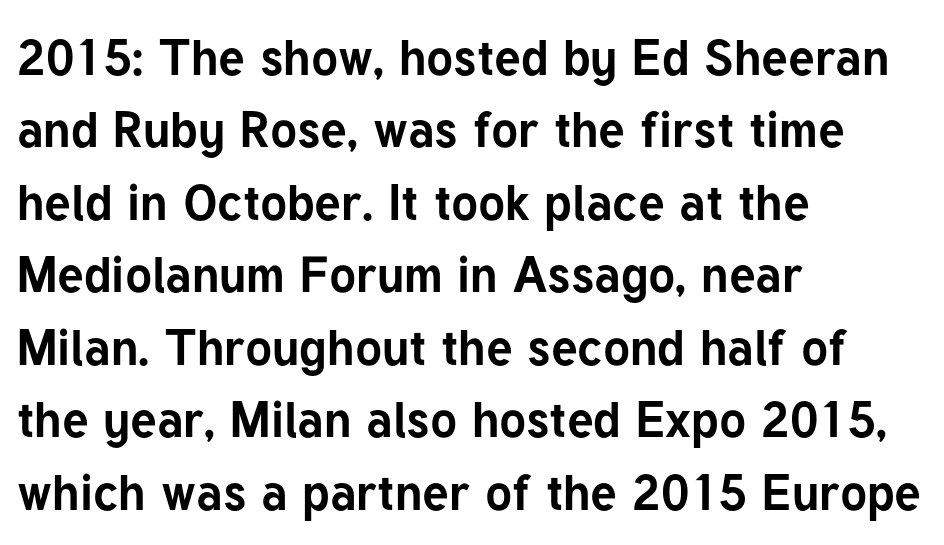
Q: Is the text bold? A: Yes.
Q: Is the text italic (slanted)? A: No, it is upright.
Q: Is the typeface a serif or a sans-serif typeface? A: Sans-serif.
Q: Is the text underlined? A: No.
Q: How is the paragraph aligned? A: Left-aligned.
Q: Is the spacing between letters normal or unusually wide? A: Normal.
Q: Is the spacing between lines tight, normal or loose? A: Normal.
Q: Width (condensed, normal, or wide)? A: Normal.
Q: Stroke contrast? A: Low.
Q: x-height? A: Medium.
Q: Monospaced? A: No.
